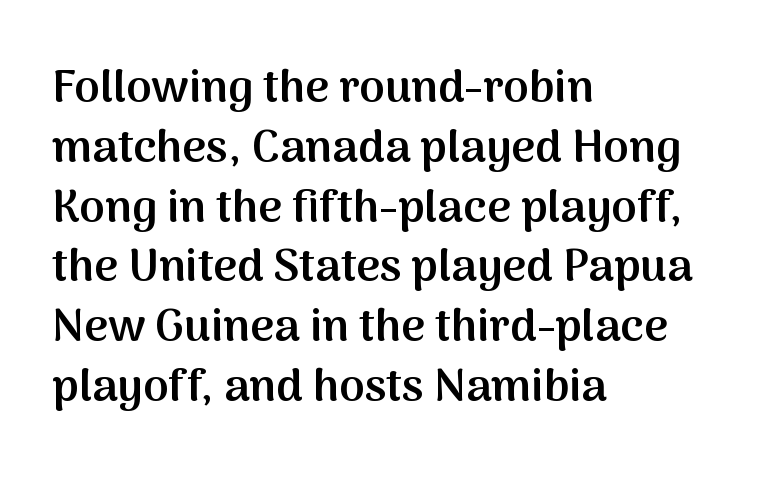
The rendering shows plain stroke endings on the letterforms — a sans-serif design. Letters rest on an invisible, unmarked baseline. Each letter keeps its own natural width here, so spacing adapts to shape. The paragraph has a hard left edge and a soft right edge. A typesetter would call this zero additional tracking. Weight: semibold (demi).
